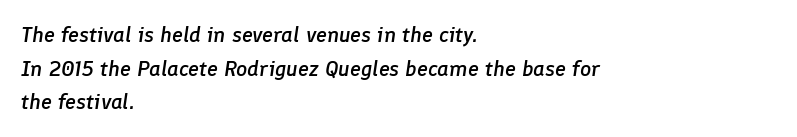
Q: Is the text bold? A: Semi-bold.
Q: Is the text italic (slanted)? A: Yes, it leans right by about 8 degrees.
Q: Is the text underlined? A: No.
Q: How is the paragraph aligned? A: Left-aligned.
Q: Is the spacing between letters normal or unusually wide? A: Normal.
Q: Is the spacing between lines tight, normal or loose? A: Normal.
